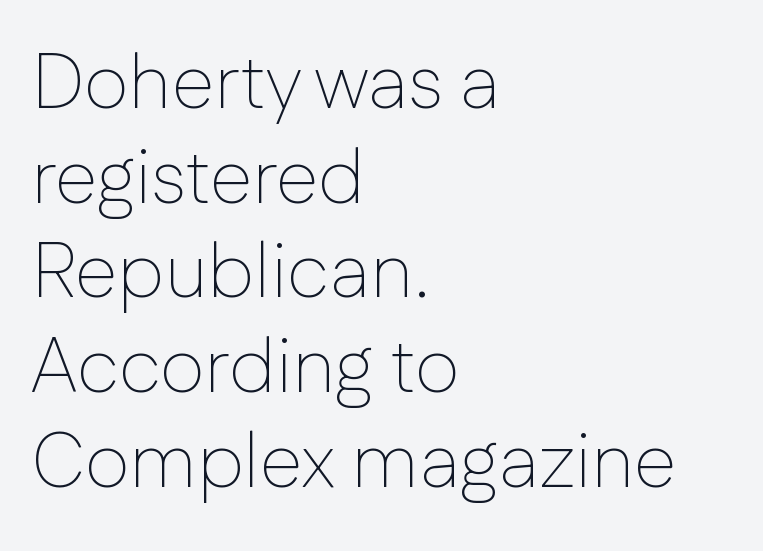
Q: Is the text bold? A: No.
Q: Is the text italic (slanted)? A: No, it is upright.
Q: Is the typeface a serif or a sans-serif typeface? A: Sans-serif.
Q: Is the text underlined? A: No.
Q: How is the paragraph aligned? A: Left-aligned.
Q: Is the spacing between letters normal or unusually wide? A: Normal.
Q: Width (condensed, normal, or wide)? A: Normal.
Q: Stroke contrast? A: Low.
Q: x-height? A: Medium.
Q: Monospaced? A: No.
